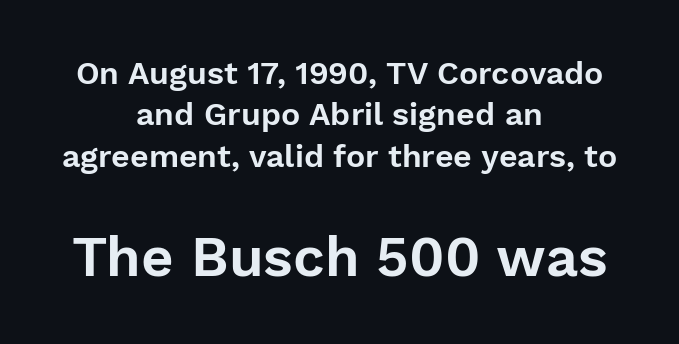
The axis of the letterforms is exactly vertical. Default kerning and tracking; the words read as compact shapes. The space between consecutive lines is moderate. Is this a fixed-width face? No — the glyphs have proportional, varying widths. If you squint, the bottom block still reads clearly — it's the larger of the two.
